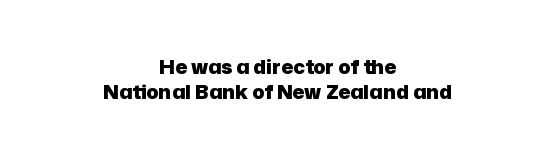
The image shows 20 px bold type, upright; set centered, line spacing 1.23x, normal letter spacing, not underlined.
